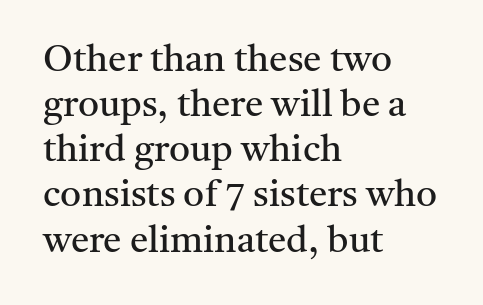
Decoration check: the copy has no underline. Letterform terminals end in serifs throughout the passage. Visually the block forms a straight wall on the left and a jagged coastline on the right. Note the varied advance widths — an 'i' is clearly narrower than an 'm'. Stroke thickness stays within the range of a standard reading face or lighter.
